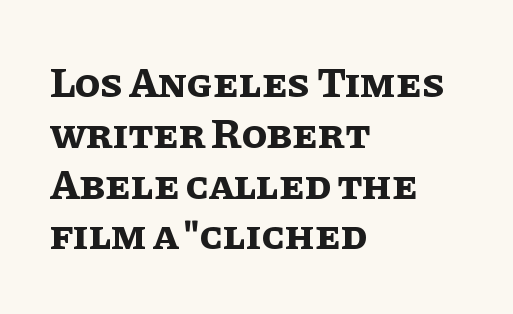
The image shows 42 px bold type, upright; set left-aligned, line spacing 1.21x, normal letter spacing, not underlined; low stroke contrast and a large x-height.
